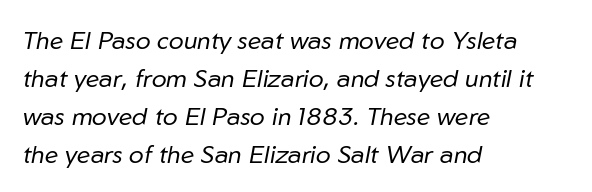
Q: Is the text bold? A: No.
Q: Is the text italic (slanted)? A: Yes, it leans right by about 10 degrees.
Q: Is the text underlined? A: No.
Q: How is the paragraph aligned? A: Left-aligned.
Q: Is the spacing between letters normal or unusually wide? A: Normal.
Q: Is the spacing between lines tight, normal or loose? A: Normal.
